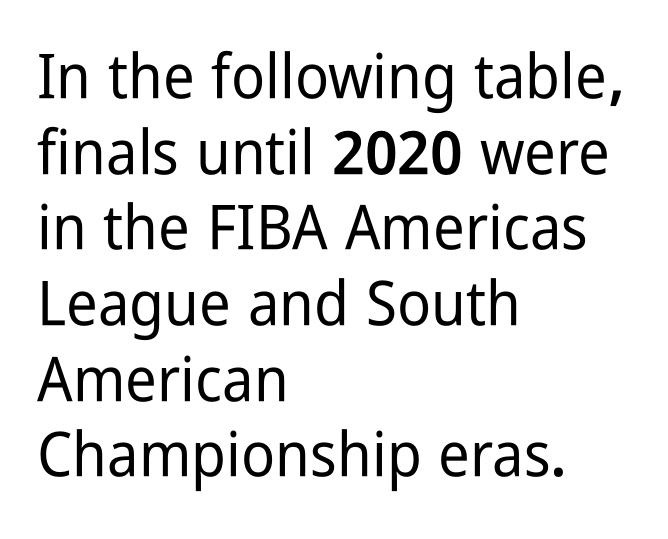
Q: Is the text italic (slanted)? A: No, it is upright.
Q: Is the typeface a serif or a sans-serif typeface? A: Sans-serif.
Q: Is the text underlined? A: No.
Q: How is the paragraph aligned? A: Left-aligned.
Q: Is the spacing between letters normal or unusually wide? A: Normal.
Q: Width (condensed, normal, or wide)? A: Condensed.
Q: Stroke contrast? A: Low.
Q: x-height? A: Medium.
Q: Monospaced? A: No.
